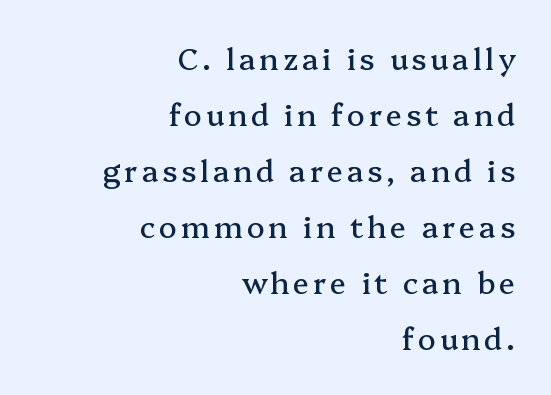
Q: Is the text italic (slanted)? A: No, it is upright.
Q: Is the typeface a serif or a sans-serif typeface? A: Serif.
Q: Is the text underlined? A: No.
Q: How is the paragraph aligned? A: Right-aligned.
Q: Width (condensed, normal, or wide)? A: Normal.
Q: Stroke contrast? A: Medium.
Q: x-height? A: Medium.
Q: Monospaced? A: No.
